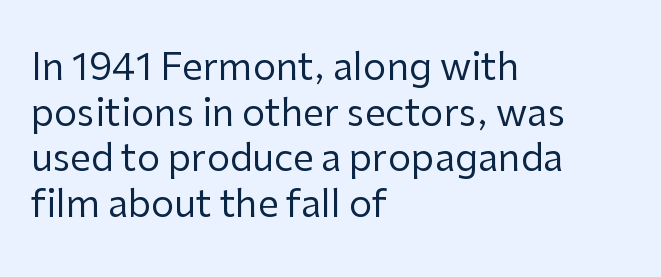
The image shows 37 px regular-weight sans-serif type, upright; set left-aligned, line spacing 1.23x, normal letter spacing, not underlined; low stroke contrast and a medium x-height.
